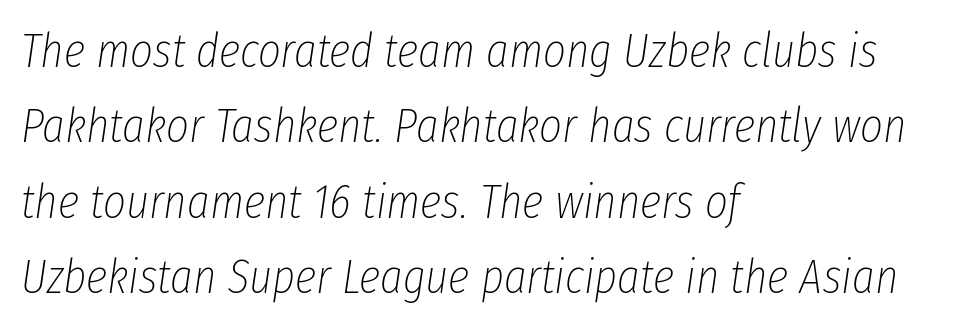
{"italic": "yes", "lean": "right", "slant_degrees": 8, "bold": "no", "weight": "thin", "width": "condensed", "stroke_contrast": "low", "x_height": "medium", "monospaced": "no", "underline": "no", "align": "left", "line_spacing": "normal", "line_spacing_ratio": 1.54, "letter_spacing": "normal", "letter_spacing_em": 0.0, "glyph_px": 49}
